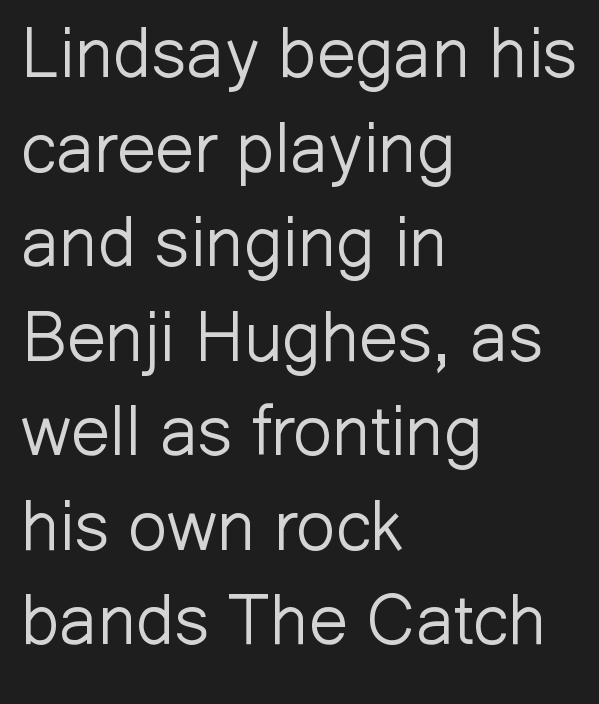
Character widths vary here, with narrow letters taking less room than wide ones. The passage shown is typeset with a sans-serif family. Vertically, the passage feels balanced, rows spaced as you'd expect. Leftover space on each line is placed entirely after the last word. Tracking value appears to be zero — textbook default spacing.
